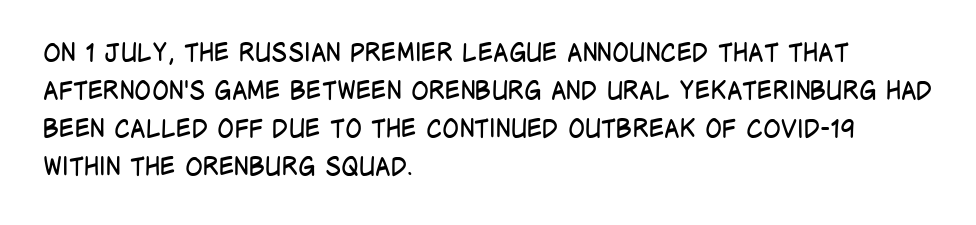
The font's upright variant was chosen for this text. The specimen omits any rule beneath the text block's lines. All the whitespace from short lines collects on the right. Tracking here is standard; glyphs follow each other at the usual distance.
